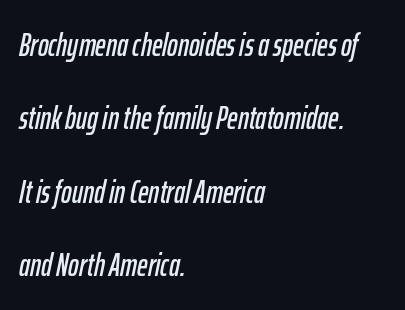
Q: Is the text italic (slanted)? A: Yes, it leans right by about 12 degrees.
Q: Is the text underlined? A: No.
Q: How is the paragraph aligned? A: Left-aligned.
Q: Is the spacing between letters normal or unusually wide? A: Normal.
Q: Is the spacing between lines tight, normal or loose? A: Loose.
Q: Width (condensed, normal, or wide)? A: Condensed.
Q: Stroke contrast? A: Low.
Q: x-height? A: Medium.
Q: Monospaced? A: No.
